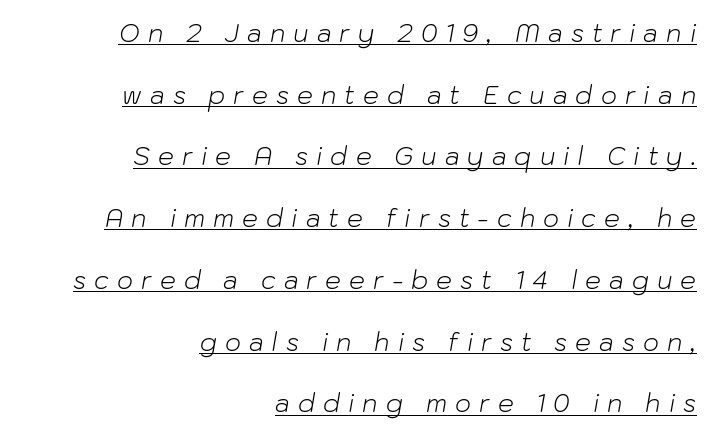
{"italic": "yes", "lean": "right", "slant_degrees": 10, "bold": "no", "underline": "yes", "align": "right", "line_spacing": "loose", "line_spacing_ratio": 2.47, "letter_spacing": "wide", "letter_spacing_em": 0.32, "glyph_px": 25}
